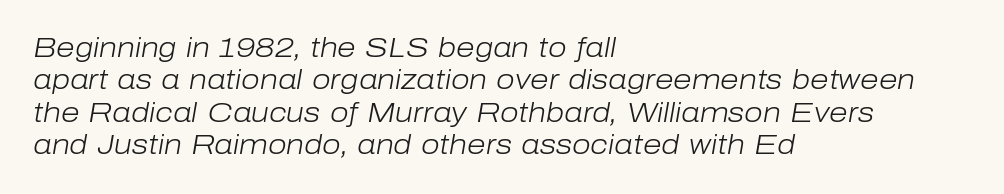
Alignment: flush left. The whole block is typeset with a tilt. Glyph-to-glyph distance matches everyday printed text. Descenders are the only things crossing below the line. Think standard paragraph weight, or any step lighter than that.
